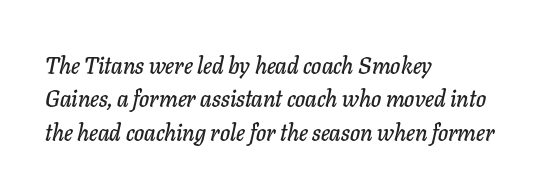
Is the block centered? No — it sits flush against the left margin. Honestly, there is no underline to notice here at all. Between one letter and the next there's only the usual sliver of space. The rendering uses a moderate line-height, typical for paragraphs. A typesetter would mark this as italic.
